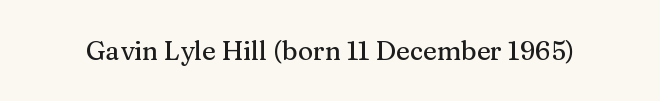
{"italic": "no", "underline": "no", "letter_spacing": "normal", "letter_spacing_em": 0.0, "glyph_px": 26}
